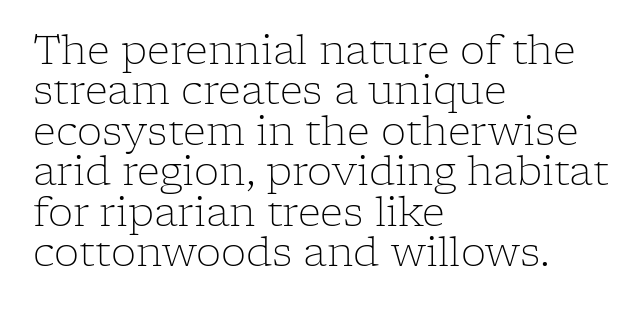
The image shows 40 px light serif type, upright; set left-aligned, tight line spacing (1.01x), normal letter spacing, not underlined; low stroke contrast and a medium x-height.
